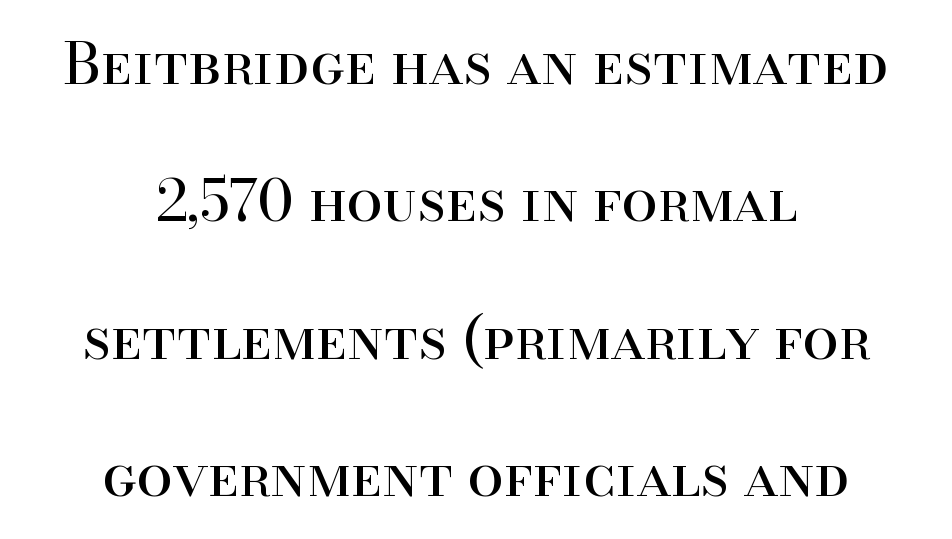
The image shows 58 px regular-weight serif type, upright; set centered, loose line spacing (2.37x), normal letter spacing, not underlined; high stroke contrast and a small x-height.
